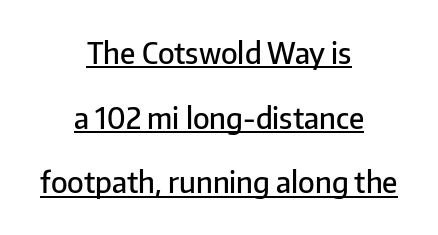
{"serif": "no", "italic": "no", "bold": "semi", "weight": "semibold", "width": "normal", "stroke_contrast": "low", "x_height": "medium", "monospaced": "no", "underline": "yes", "align": "center", "line_spacing": "loose", "line_spacing_ratio": 2.23, "letter_spacing": "normal", "letter_spacing_em": 0.0, "glyph_px": 29}
